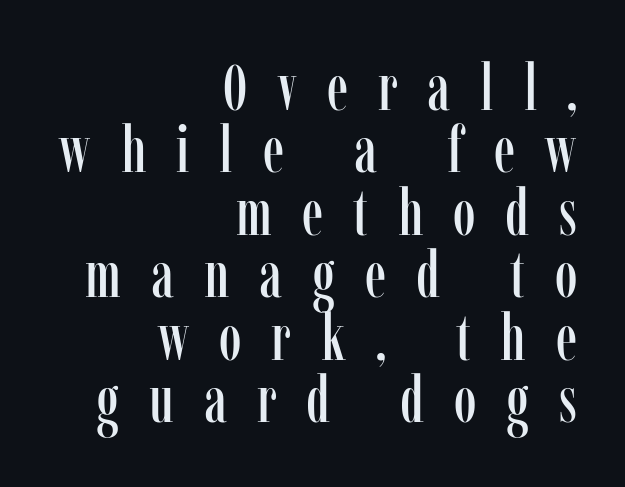
{"serif": "yes", "italic": "no", "width": "condensed", "stroke_contrast": "low", "x_height": "medium", "monospaced": "no", "underline": "no", "align": "right", "line_spacing": "tight", "line_spacing_ratio": 0.96, "letter_spacing": "wide", "letter_spacing_em": 0.46, "glyph_px": 65}
